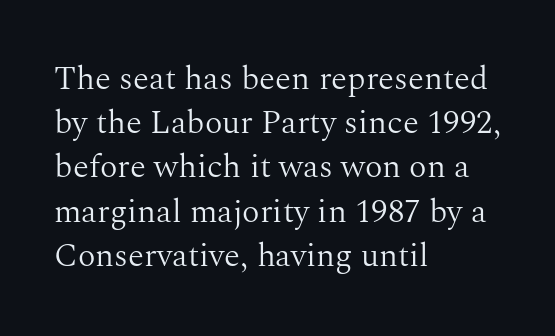
The image shows 33 px light serif type, upright; set left-aligned, normal line spacing (1.34x), normal letter spacing, not underlined; medium stroke contrast and a medium x-height.
